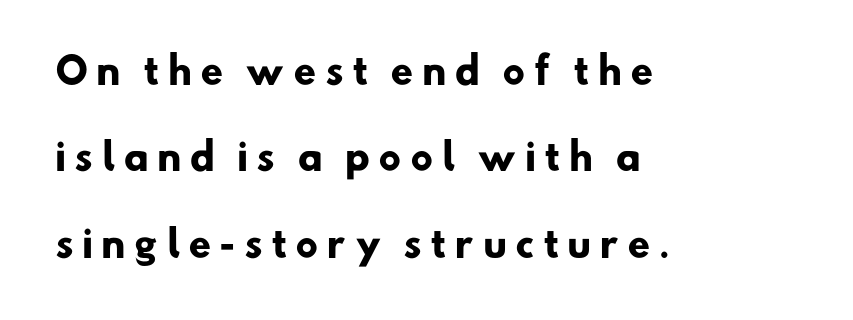
Q: Is the text bold? A: Yes.
Q: Is the typeface a serif or a sans-serif typeface? A: Sans-serif.
Q: Is the text underlined? A: No.
Q: How is the paragraph aligned? A: Left-aligned.
Q: Is the spacing between letters normal or unusually wide? A: Unusually wide.
Q: Is the spacing between lines tight, normal or loose? A: Loose.
Q: Width (condensed, normal, or wide)? A: Normal.
Q: Stroke contrast? A: Low.
Q: x-height? A: Small.
Q: Monospaced? A: No.
